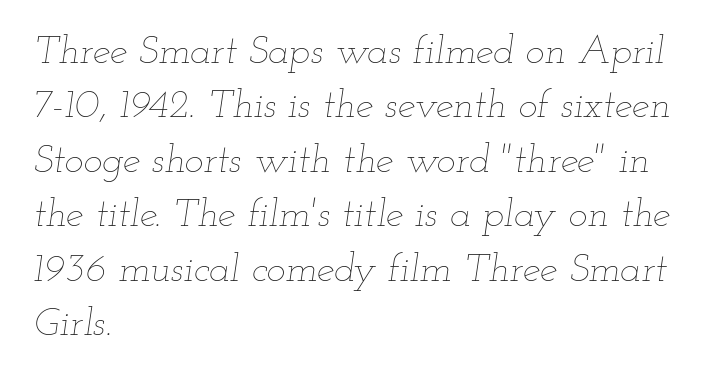
{"italic": "yes", "lean": "right", "slant_degrees": 12, "bold": "no", "weight": "thin", "width": "wide", "stroke_contrast": "low", "x_height": "small", "monospaced": "no", "underline": "no", "align": "left", "line_spacing": "normal", "line_spacing_ratio": 1.36, "letter_spacing": "normal", "letter_spacing_em": 0.0, "glyph_px": 40}
